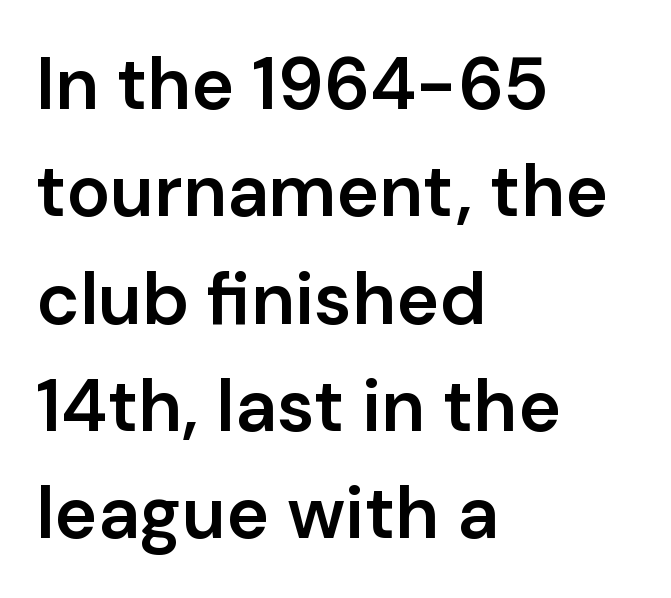
Anything drawn beneath the words? Only blank space. Caption: multi-line text, flush left, ragged right. Typesetter's note: demi weight, one step under bold. A typesetter would mark this as roman, not italic. Varying glyph widths throughout — classic text-font behaviour. Characters follow at the spacing the type designer built in.
